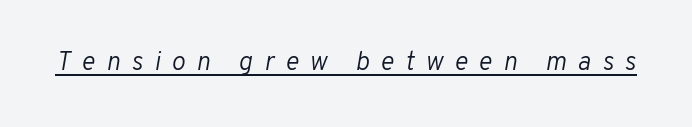
Q: Is the text bold? A: No.
Q: Is the text italic (slanted)? A: Yes, it leans right by about 10 degrees.
Q: Is the text underlined? A: Yes.
Q: Is the spacing between letters normal or unusually wide? A: Unusually wide.
